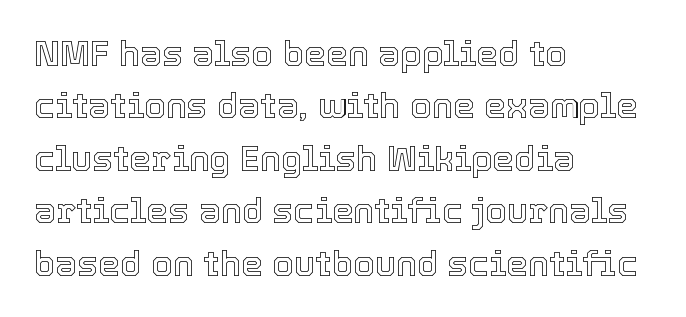
The letters advance in unequal steps, a hallmark of proportional type. The foot of each line stays bare and open. Designer's note — italics off, roman on. This rendering leaves character spacing at its baseline value. Horizontally, the lines are justified to the leading edge only.
